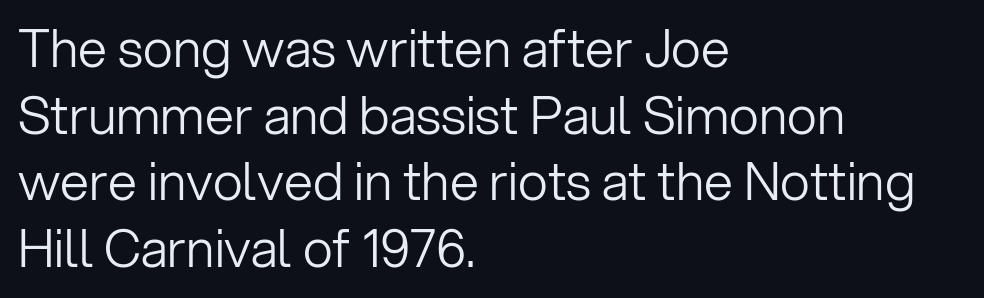
{"serif": "no", "italic": "no", "bold": "no", "weight": "light", "width": "normal", "stroke_contrast": "low", "x_height": "medium", "monospaced": "no", "underline": "no", "align": "left", "line_spacing": "normal", "line_spacing_ratio": 1.28, "letter_spacing": "normal", "letter_spacing_em": 0.0, "glyph_px": 52}
